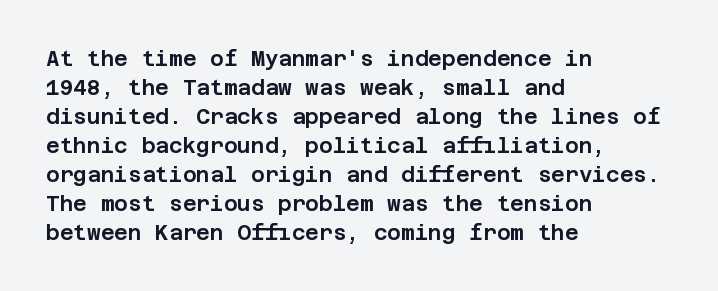
{"italic": "no", "underline": "no", "align": "left", "line_spacing": "normal", "line_spacing_ratio": 1.38, "letter_spacing": "normal", "letter_spacing_em": 0.0, "glyph_px": 21}
